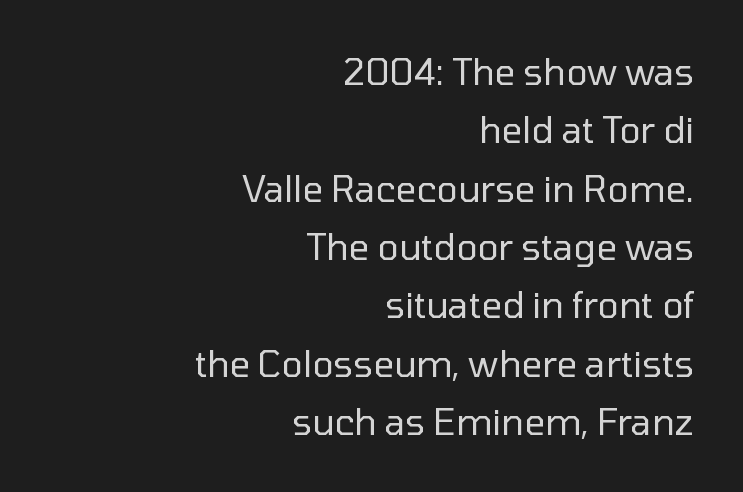
Heft: none added — not bold. Do the letters lean? They stand straight. The space between consecutive lines is moderate. Each row of text sits above clean, open space.
